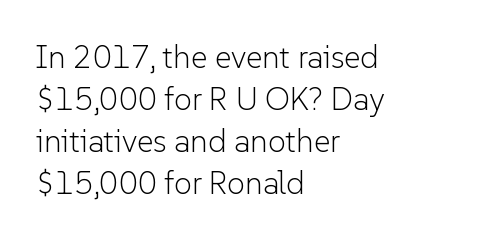
{"serif": "no", "italic": "no", "bold": "no", "weight": "light", "width": "normal", "stroke_contrast": "low", "x_height": "medium", "monospaced": "no", "underline": "no", "align": "left", "line_spacing": "normal", "line_spacing_ratio": 1.31, "letter_spacing": "normal", "letter_spacing_em": 0.0, "glyph_px": 32}
